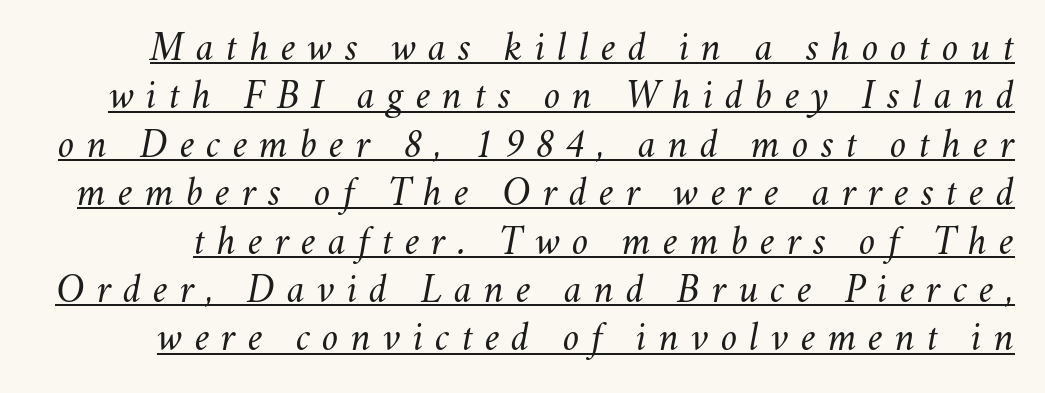
Q: Is the text bold? A: No.
Q: Is the text italic (slanted)? A: Yes, it leans right by about 11 degrees.
Q: Is the text underlined? A: Yes.
Q: Is the spacing between letters normal or unusually wide? A: Unusually wide.
Q: Width (condensed, normal, or wide)? A: Normal.
Q: Stroke contrast? A: Medium.
Q: x-height? A: Small.
Q: Monospaced? A: No.
